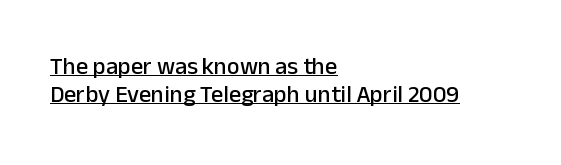
Q: Is the text italic (slanted)? A: No, it is upright.
Q: Is the text underlined? A: Yes.
Q: How is the paragraph aligned? A: Left-aligned.
Q: Is the spacing between letters normal or unusually wide? A: Normal.
